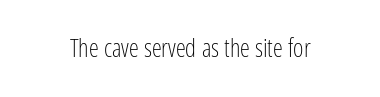
The image shows 25 px text type, upright; set normal letter spacing, not underlined.
